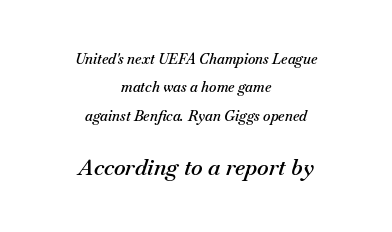
The specimen omits any rule beneath the text block's lines. The glyphs have the mass of a demibold cut, below bold. In this sample the second text group is rendered at the bigger scale. If you folded the block vertically in half, each line would mirror itself in length. Quick note: italic. Standard letterfit; no display-style spreading of the glyphs.
